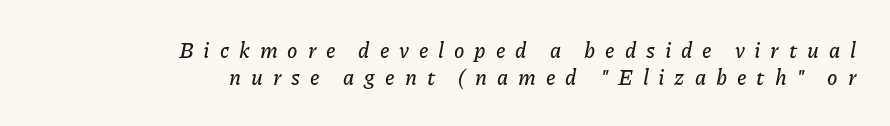
Q: Is the text italic (slanted)? A: Yes, it leans right by about 11 degrees.
Q: Is the text underlined? A: No.
Q: How is the paragraph aligned? A: Right-aligned.
Q: Is the spacing between letters normal or unusually wide? A: Unusually wide.
Q: Is the spacing between lines tight, normal or loose? A: Normal.
